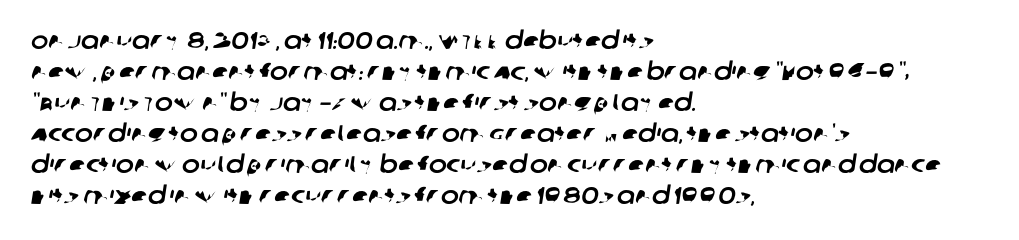
Each row of text sits above clean, open space. Caption: multi-line text, flush left, ragged right. Short note: letters normally spaced. Regarding leading, the lines here are spaced in the standard way.
